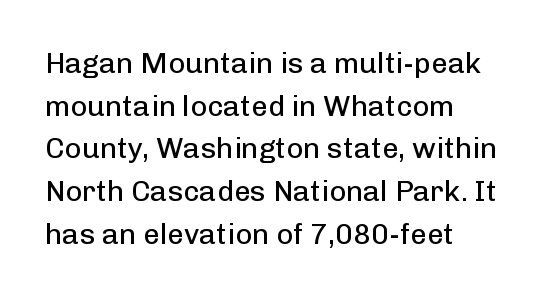
The specimen omits any rule beneath the text block's lines. This is sans-serif lettering, the kind often seen on screens and signage. Horizontally, the lines are justified to the leading edge only. Evenly set lines give the paragraph a standard silhouette. The specimen reads as upright at a glance. Stroke mass is kept to a normal reading level or below.
